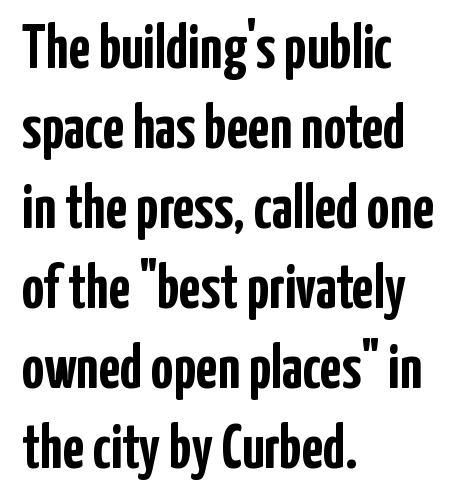
The image shows 62 px semibold, condensed sans-serif type, upright; set left-aligned, normal line spacing (1.29x), normal letter spacing, not underlined; low stroke contrast and a medium x-height.
